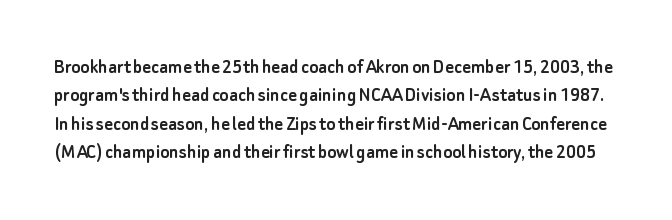
The line-height multiplier appears to be the usual default. Vertical strokes here are truly vertical. The type is set solid horizontally, with unmodified tracking. The gap between lines stays unmarked.
